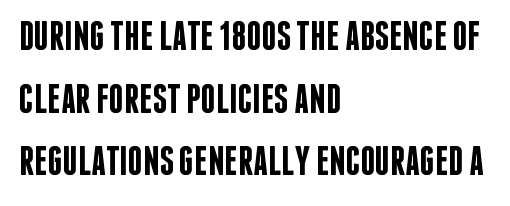
The letters carry no serifs — their stems end cleanly without finishing strokes. Nobody touched the tracking dial on this one. Glance below the letters and you will spot only blank space. This sample uses an upright cut, with every glyph sitting square on the baseline. Compared with typical paragraphs, the rows here are spaced about the same. Does the copy run flush right? No — it runs flush left.
